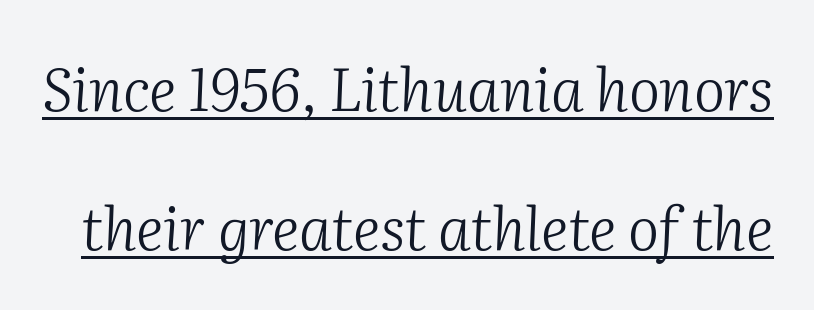
The rendered words wear a rule along their underside. The typesetting does not lean heavy: it is not bold. Character widths vary here, with narrow letters taking less room than wide ones. The vertical gap from one line to the next is large. Observe the serifs anchoring each vertical stroke in this sample.
